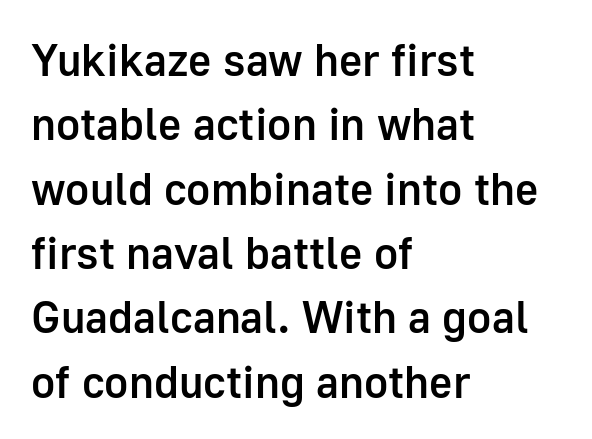
{"serif": "no", "italic": "no", "bold": "semi", "weight": "semibold", "width": "normal", "stroke_contrast": "low", "x_height": "medium", "monospaced": "no", "underline": "no", "align": "left", "line_spacing": "normal", "line_spacing_ratio": 1.43, "letter_spacing": "normal", "letter_spacing_em": 0.0, "glyph_px": 45}
